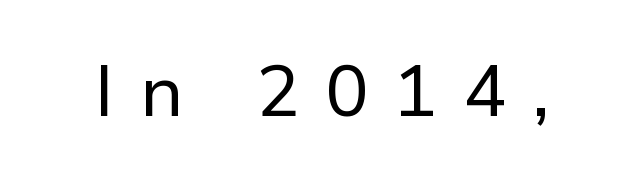
Q: Is the text bold? A: No.
Q: Is the text italic (slanted)? A: No, it is upright.
Q: Is the typeface a serif or a sans-serif typeface? A: Sans-serif.
Q: Is the text underlined? A: No.
Q: Is the spacing between letters normal or unusually wide? A: Unusually wide.
Q: Width (condensed, normal, or wide)? A: Normal.
Q: Stroke contrast? A: Low.
Q: x-height? A: Medium.
Q: Monospaced? A: No.
